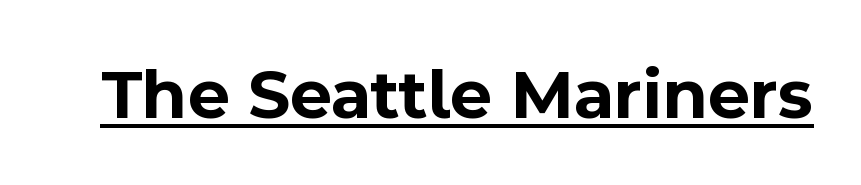
Q: Is the text bold? A: Yes.
Q: Is the text italic (slanted)? A: No, it is upright.
Q: Is the typeface a serif or a sans-serif typeface? A: Sans-serif.
Q: Is the text underlined? A: Yes.
Q: Is the spacing between letters normal or unusually wide? A: Normal.
Q: Width (condensed, normal, or wide)? A: Normal.
Q: x-height? A: Medium.
Q: Monospaced? A: No.
